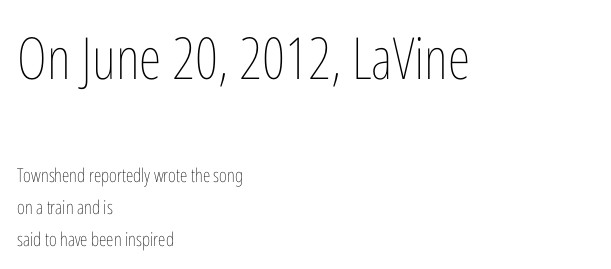
Q: Is the text bold? A: No.
Q: Is the text italic (slanted)? A: No, it is upright.
Q: Is the text underlined? A: No.
Q: How is the paragraph aligned? A: Left-aligned.
Q: Is the spacing between letters normal or unusually wide? A: Normal.
Q: Is the spacing between lines tight, normal or loose? A: Normal.
Q: Which block of text is set in a larger size, the first (top) or the second (bottom)? A: The first (top) one.
Q: Width (condensed, normal, or wide)? A: Condensed.
Q: Stroke contrast? A: Low.
Q: x-height? A: Medium.
Q: Monospaced? A: No.
